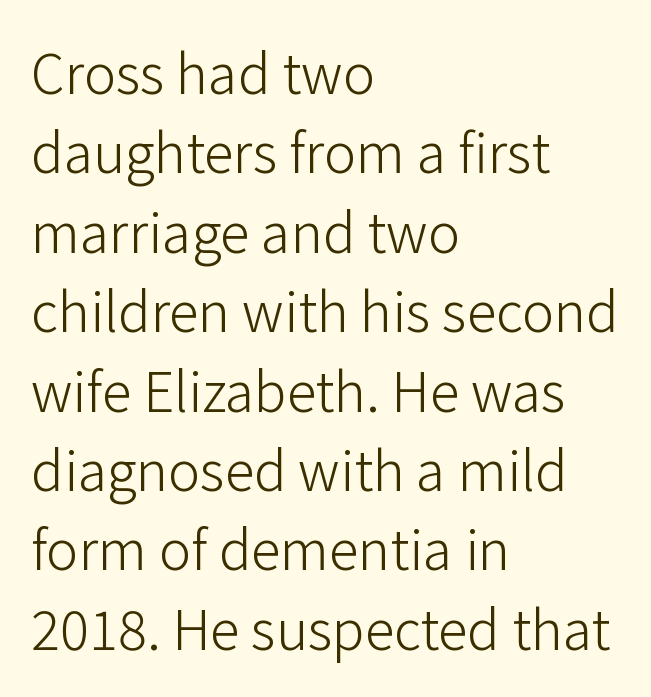
Q: Is the text bold? A: No.
Q: Is the text italic (slanted)? A: No, it is upright.
Q: Is the typeface a serif or a sans-serif typeface? A: Sans-serif.
Q: Is the text underlined? A: No.
Q: How is the paragraph aligned? A: Left-aligned.
Q: Is the spacing between letters normal or unusually wide? A: Normal.
Q: Is the spacing between lines tight, normal or loose? A: Normal.
Q: Width (condensed, normal, or wide)? A: Normal.
Q: Stroke contrast? A: Low.
Q: x-height? A: Medium.
Q: Monospaced? A: No.
